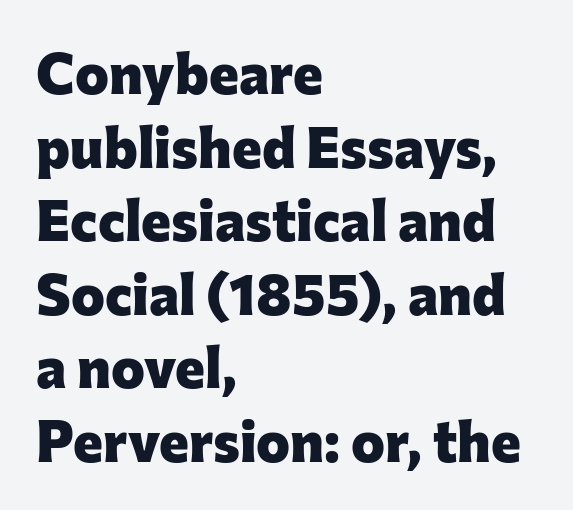
{"serif": "no", "italic": "no", "bold": "yes", "weight": "heavy", "width": "normal", "stroke_contrast": "low", "x_height": "medium", "monospaced": "no", "underline": "no", "align": "left", "line_spacing": "normal", "line_spacing_ratio": 1.29, "letter_spacing": "normal", "letter_spacing_em": 0.0, "glyph_px": 57}
